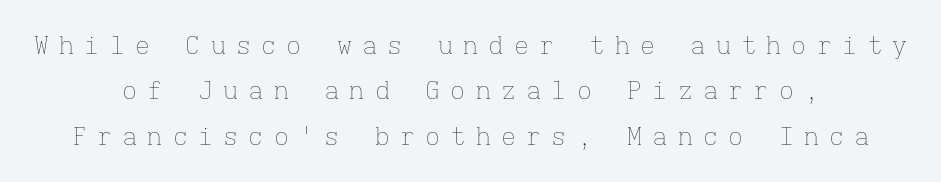
Q: Is the text bold? A: No.
Q: Is the text italic (slanted)? A: No, it is upright.
Q: Is the text underlined? A: No.
Q: How is the paragraph aligned? A: Centered.
Q: Is the spacing between letters normal or unusually wide? A: Unusually wide.
